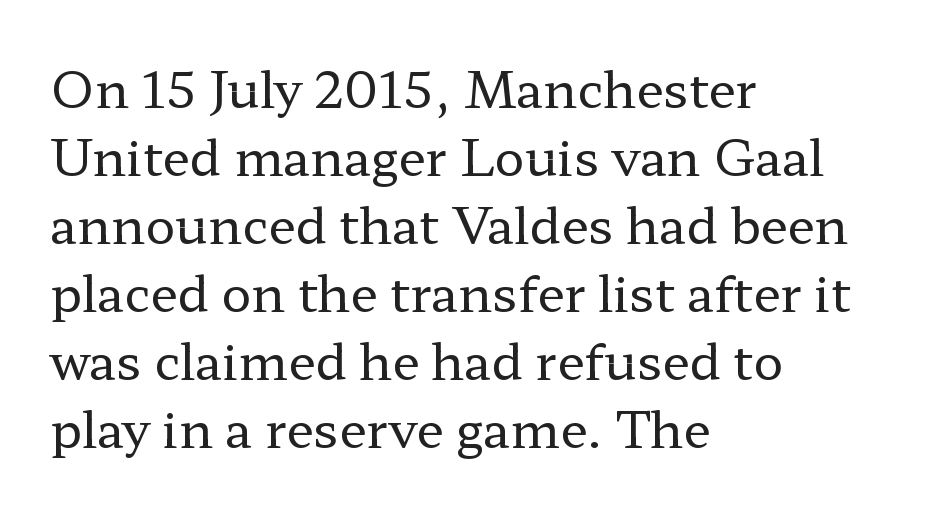
Line beginnings align vertically; line endings do not. The text was rendered using a seriffed face with decorative stroke endings. Vertically, the passage feels balanced, rows spaced as you'd expect. The passage shown is not underscored anywhere. This sample has the flowing, uneven cadence of proportional lettering. These lines were composed using upright roman letters.
